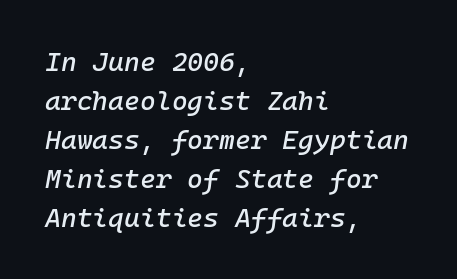
{"italic": "yes", "lean": "right", "slant_degrees": 10, "underline": "no", "align": "left", "line_spacing": "normal", "line_spacing_ratio": 1.44, "letter_spacing": "normal", "letter_spacing_em": 0.0, "glyph_px": 27}
